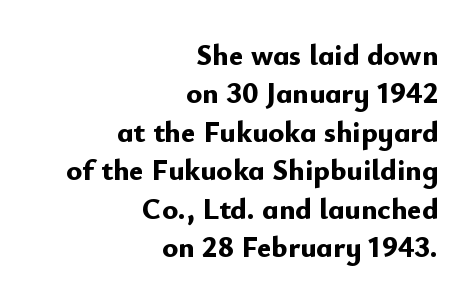
{"serif": "no", "italic": "no", "bold": "yes", "weight": "bold", "width": "normal", "stroke_contrast": "low", "x_height": "small", "monospaced": "no", "underline": "no", "align": "right", "line_spacing": "normal", "line_spacing_ratio": 1.28, "letter_spacing": "normal", "letter_spacing_em": 0.0, "glyph_px": 30}
